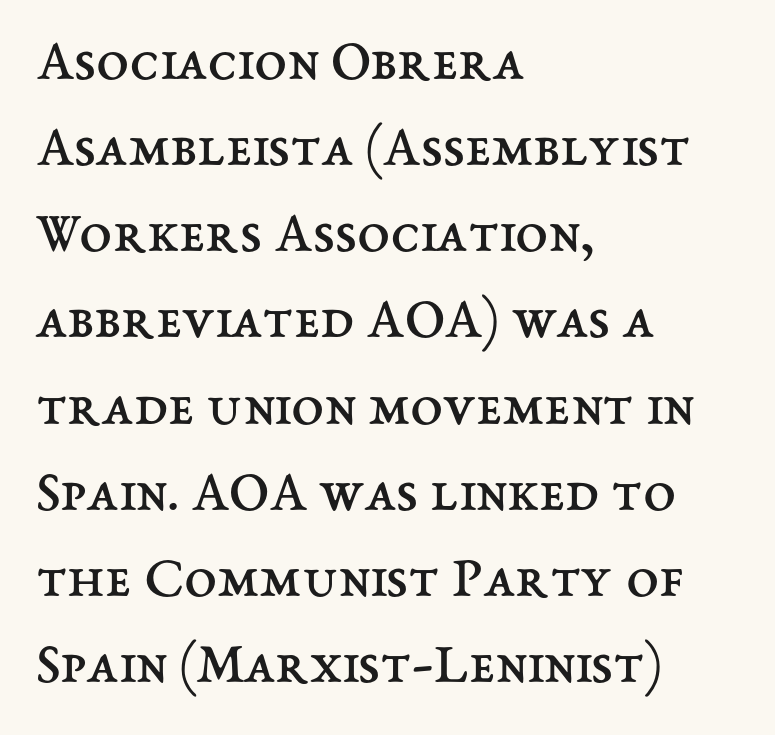
{"italic": "no", "bold": "no", "weight": "regular", "width": "normal", "stroke_contrast": "medium", "x_height": "medium", "monospaced": "no", "underline": "no", "align": "left", "line_spacing": "normal", "line_spacing_ratio": 1.46, "letter_spacing": "normal", "letter_spacing_em": 0.0, "glyph_px": 59}
